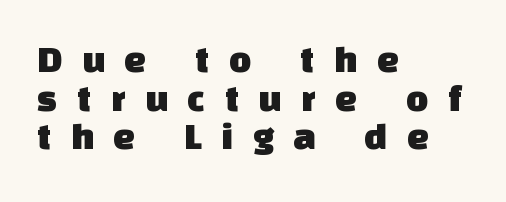
{"serif": "no", "width": "normal", "stroke_contrast": "low", "x_height": "large", "monospaced": "no", "underline": "no", "align": "left", "line_spacing": "tight", "line_spacing_ratio": 0.99, "letter_spacing": "wide", "letter_spacing_em": 0.5, "glyph_px": 39}
